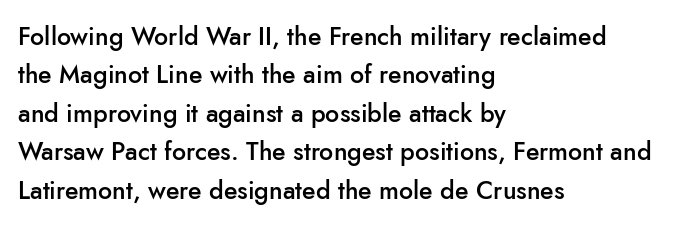
Q: Is the text bold? A: Semi-bold.
Q: Is the text italic (slanted)? A: No, it is upright.
Q: Is the text underlined? A: No.
Q: How is the paragraph aligned? A: Left-aligned.
Q: Is the spacing between letters normal or unusually wide? A: Normal.
Q: Is the spacing between lines tight, normal or loose? A: Normal.
